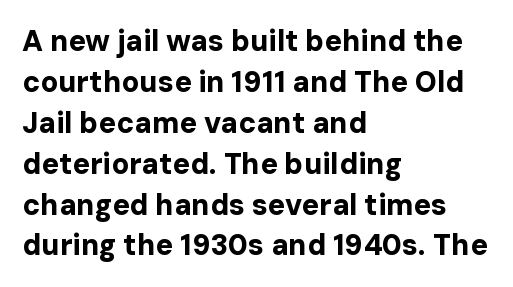
Q: Is the text bold? A: Yes.
Q: Is the text italic (slanted)? A: No, it is upright.
Q: Is the typeface a serif or a sans-serif typeface? A: Sans-serif.
Q: Is the text underlined? A: No.
Q: How is the paragraph aligned? A: Left-aligned.
Q: Is the spacing between letters normal or unusually wide? A: Normal.
Q: Is the spacing between lines tight, normal or loose? A: Normal.
Q: Width (condensed, normal, or wide)? A: Normal.
Q: Stroke contrast? A: Low.
Q: x-height? A: Medium.
Q: Monospaced? A: No.
